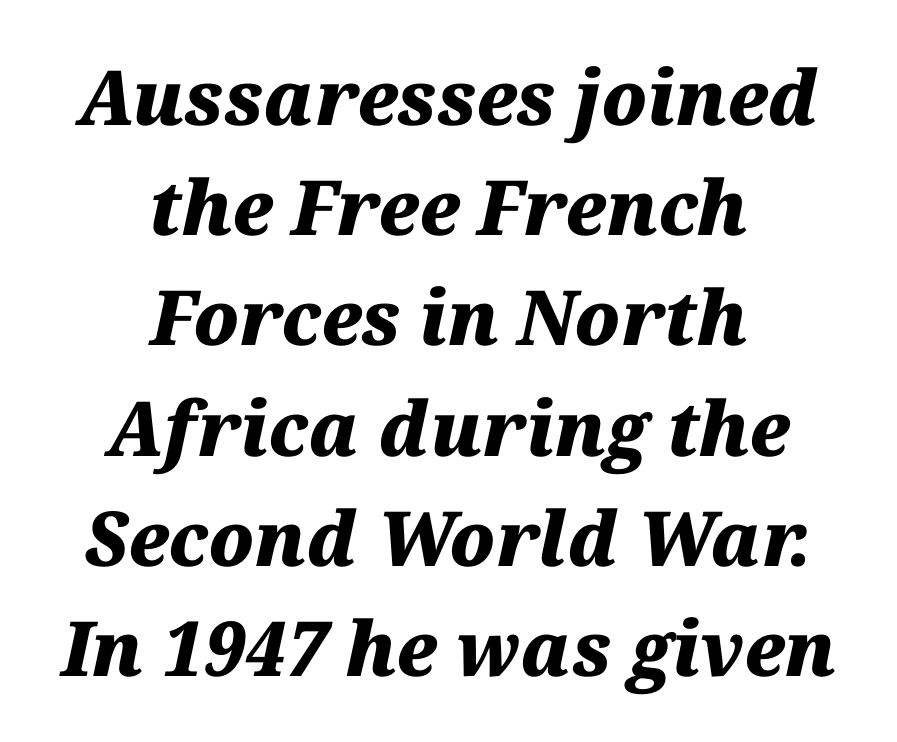
Here the designer chose a conventional face with non-uniform glyph widths. Type without underlining. This rendering leaves character spacing at its baseline value. If you drew a line through each stem, it would be angled. Centered paragraph, ragged on both sides.
